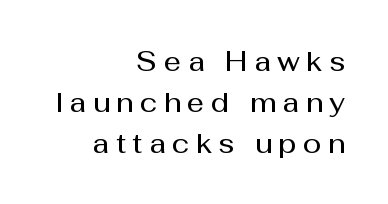
The image shows 27 px text type, upright; set right-aligned, normal line spacing (1.51x), unusually wide letter spacing (+0.24 em), not underlined.
